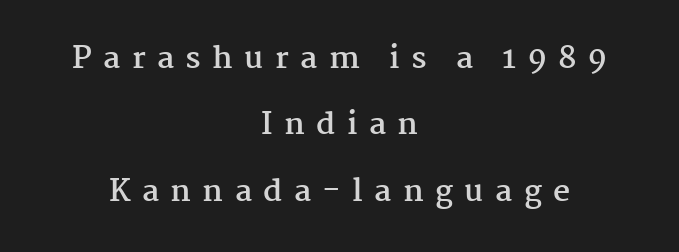
{"serif": "yes", "italic": "no", "bold": "yes", "weight": "semibold", "width": "normal", "stroke_contrast": "medium", "x_height": "medium", "monospaced": "no", "underline": "no", "align": "center", "line_spacing": "loose", "line_spacing_ratio": 2.21, "letter_spacing": "wide", "letter_spacing_em": 0.38, "glyph_px": 30}
